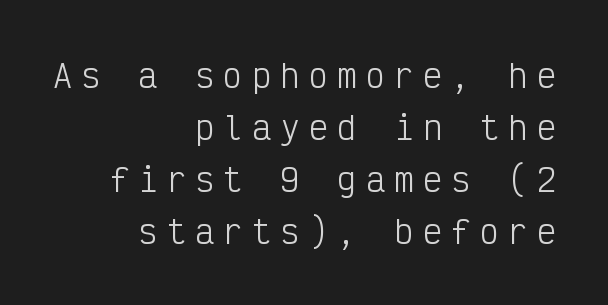
Q: Is the text bold? A: No.
Q: Is the text italic (slanted)? A: No, it is upright.
Q: Is the typeface a serif or a sans-serif typeface? A: Sans-serif.
Q: Is the text underlined? A: No.
Q: How is the paragraph aligned? A: Right-aligned.
Q: Is the spacing between letters normal or unusually wide? A: Unusually wide.
Q: Is the spacing between lines tight, normal or loose? A: Normal.
Q: Width (condensed, normal, or wide)? A: Condensed.
Q: Stroke contrast? A: Low.
Q: x-height? A: Medium.
Q: Monospaced? A: Yes.
